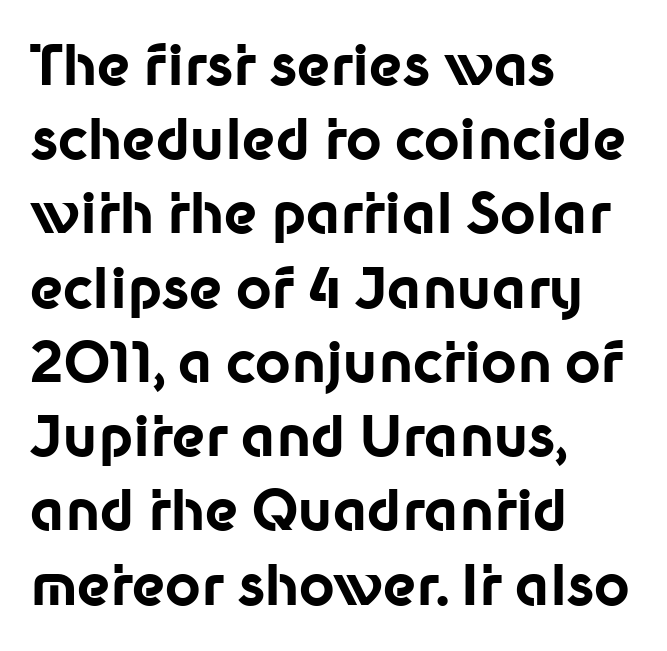
The image shows 55 px bold sans-serif type, upright; set left-aligned, normal line spacing (1.35x), normal letter spacing, not underlined; low stroke contrast and a medium x-height.
